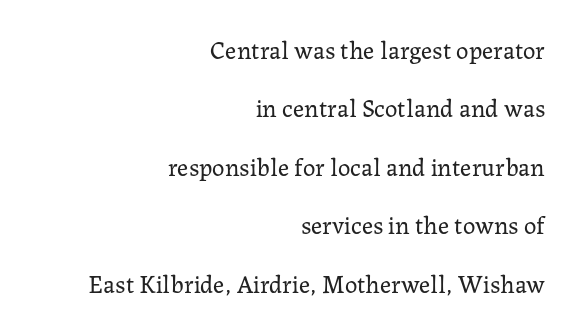
Q: Is the text bold? A: No.
Q: Is the text italic (slanted)? A: No, it is upright.
Q: Is the text underlined? A: No.
Q: How is the paragraph aligned? A: Right-aligned.
Q: Is the spacing between letters normal or unusually wide? A: Normal.
Q: Is the spacing between lines tight, normal or loose? A: Loose.
